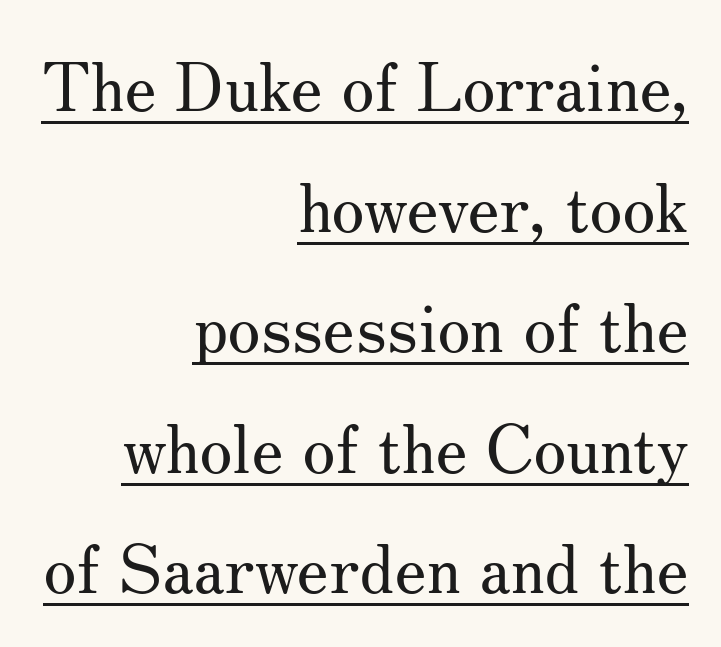
The image shows 67 px regular-weight serif type, upright; set right-aligned, line spacing 1.8x, normal letter spacing, underlined; medium stroke contrast and a small x-height.
